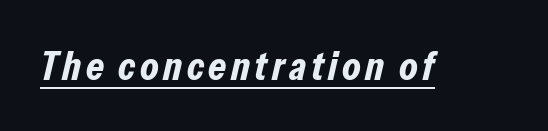
{"italic": "yes", "lean": "right", "slant_degrees": 13, "bold": "yes", "weight": "bold", "width": "condensed", "stroke_contrast": "low", "x_height": "medium", "monospaced": "no", "underline": "yes", "glyph_px": 41}
